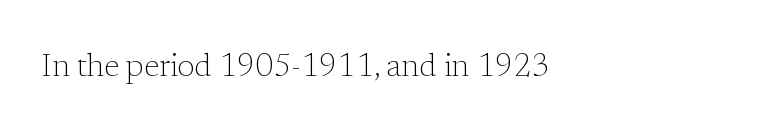
The image shows 31 px light serif type, upright; set left-aligned, normal letter spacing, not underlined; low stroke contrast and a medium x-height.
